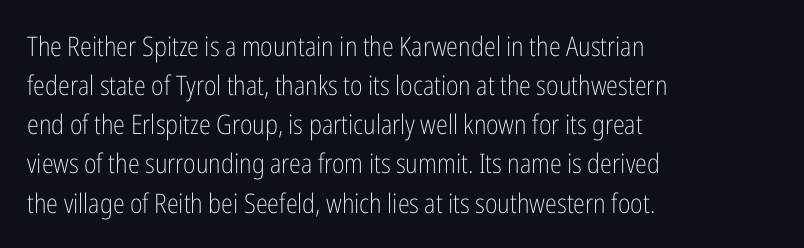
Default kerning and tracking; the words read as compact shapes. No heavy texture on the line: the type isn't bold. A roman cut, with each character standing at attention. Notice how the passage keeps a crisp vertical edge on the left only. Bare-footed words on every line.
